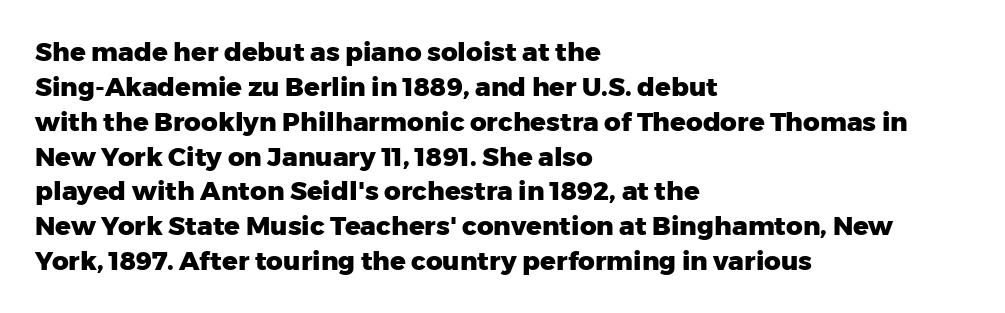
Q: Is the text bold? A: Yes.
Q: Is the text italic (slanted)? A: No, it is upright.
Q: Is the text underlined? A: No.
Q: How is the paragraph aligned? A: Left-aligned.
Q: Is the spacing between letters normal or unusually wide? A: Normal.
Q: Is the spacing between lines tight, normal or loose? A: Normal.
